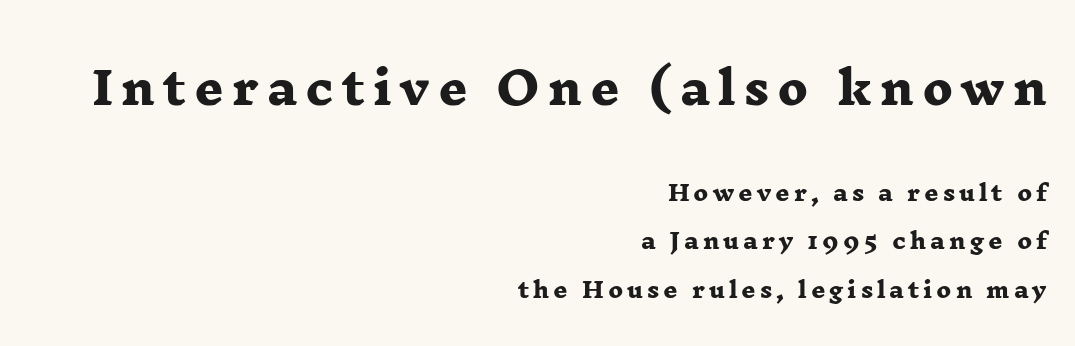
{"serif": "yes", "bold": "yes", "weight": "heavy", "width": "wide", "stroke_contrast": "low", "x_height": "medium", "monospaced": "no", "underline": "no", "align": "right", "line_spacing": "loose", "line_spacing_ratio": 2.2, "larger_block": "first", "size_ratio": 2.05, "glyph_px": 45}
